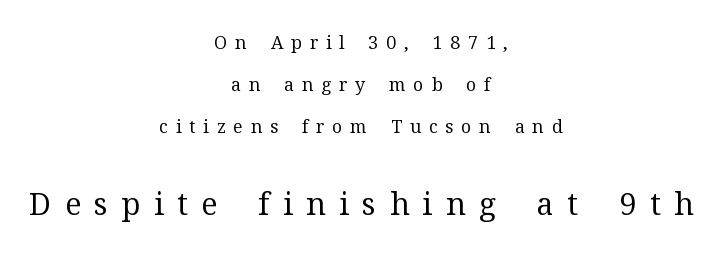
Q: Is the text bold? A: No.
Q: Is the text italic (slanted)? A: No, it is upright.
Q: Is the typeface a serif or a sans-serif typeface? A: Serif.
Q: Is the text underlined? A: No.
Q: How is the paragraph aligned? A: Centered.
Q: Is the spacing between letters normal or unusually wide? A: Unusually wide.
Q: Is the spacing between lines tight, normal or loose? A: Loose.
Q: Which block of text is set in a larger size, the first (top) or the second (bottom)? A: The second (bottom) one.
Q: Width (condensed, normal, or wide)? A: Normal.
Q: Stroke contrast? A: Medium.
Q: x-height? A: Medium.
Q: Monospaced? A: No.
